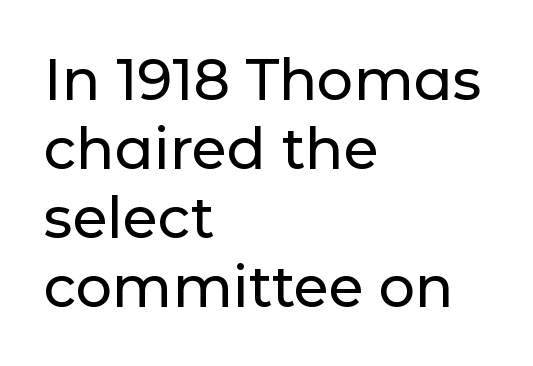
Q: Is the text italic (slanted)? A: No, it is upright.
Q: Is the typeface a serif or a sans-serif typeface? A: Sans-serif.
Q: Is the text underlined? A: No.
Q: How is the paragraph aligned? A: Left-aligned.
Q: Is the spacing between letters normal or unusually wide? A: Normal.
Q: Width (condensed, normal, or wide)? A: Normal.
Q: Stroke contrast? A: Low.
Q: x-height? A: Medium.
Q: Monospaced? A: No.
